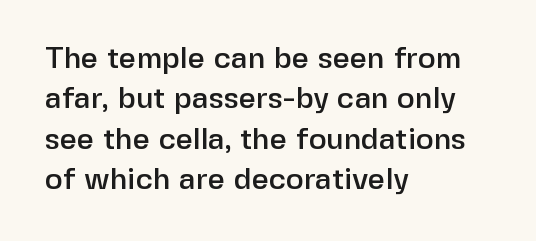
Is the letter spacing exaggerated? No — it looks like the ordinary default. The strip under each line holds only bare page. I'd call this a sans setting — the letters go barefoot. Does the leading feel generous? No, just average. The rag falls on the right side of this text block.
